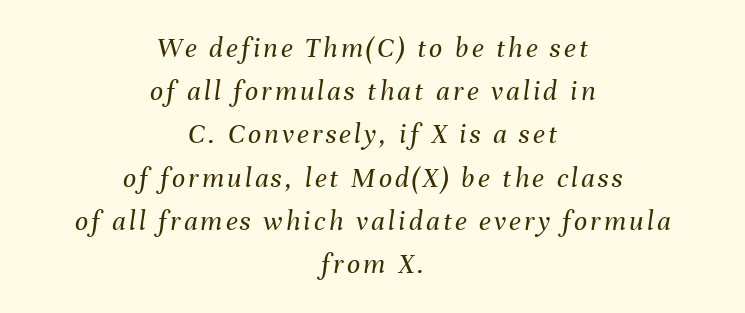
Q: Is the text bold? A: No.
Q: Is the text italic (slanted)? A: Yes, it leans right by about 8 degrees.
Q: Is the text underlined? A: No.
Q: How is the paragraph aligned? A: Centered.
Q: Is the spacing between lines tight, normal or loose? A: Normal.
Q: Width (condensed, normal, or wide)? A: Normal.
Q: Stroke contrast? A: Medium.
Q: x-height? A: Medium.
Q: Monospaced? A: No.
